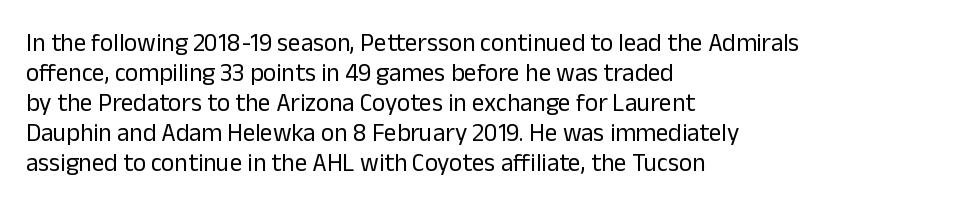
Stem width sits at or under what a default text font uses. Rendered with straight, roman letterforms. In CSS terms this would be text-align: left. Is the letter spacing exaggerated? No — it looks like the ordinary default.
